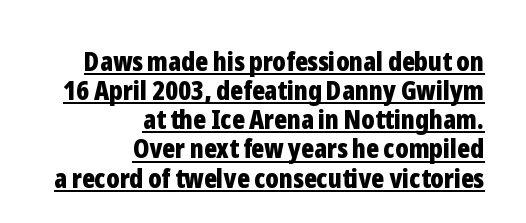
The image shows 27 px bold type, upright; set right-aligned, tight line spacing (1.08x), normal letter spacing, underlined.
